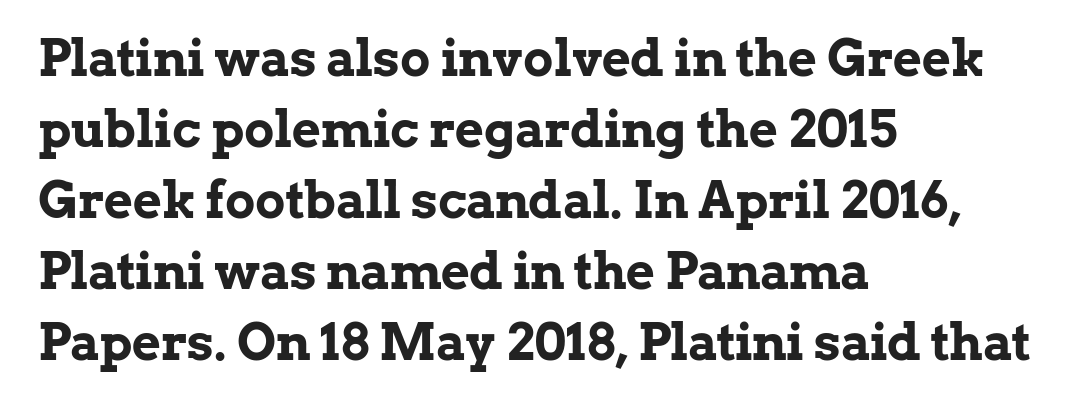
The image shows 50 px bold serif type, upright; set left-aligned, normal line spacing (1.42x), normal letter spacing, not underlined; low stroke contrast and a medium x-height.
